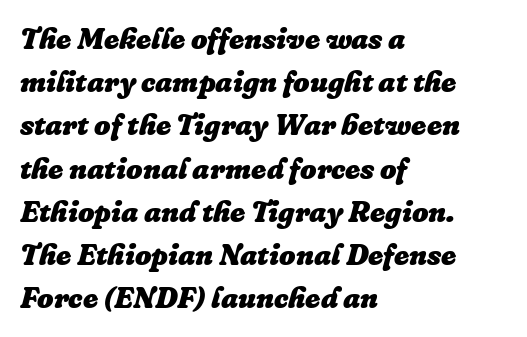
Line spacing here is normal. Students, note that the glyphs here touch the page at normal intervals. Visually the block forms a straight wall on the left and a jagged coastline on the right. Typesetter's note: full bold, strokes at maximum text heaviness. Characters are canted at an angle relative to the baseline's perpendicular. Looks like regular typesetting: each glyph gets only the width it needs.
